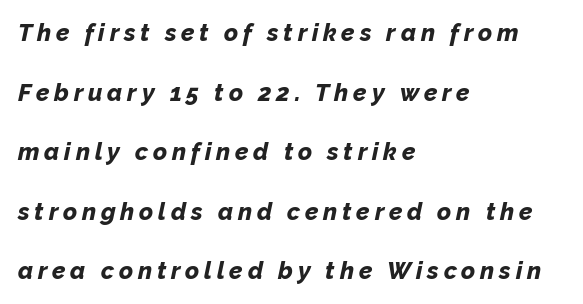
Anything drawn beneath the words? Only blank space. Heavy, bold letterforms. The lettering tilts uniformly, giving the passage an italic look. Honestly, the letter spacing is so wide it's the main thing you notice.
